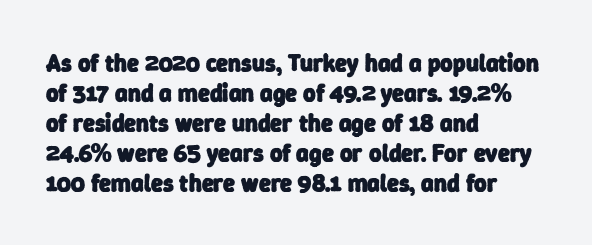
The image shows 24 px bold type; set left-aligned, normal line spacing (1.25x), normal letter spacing, not underlined.
